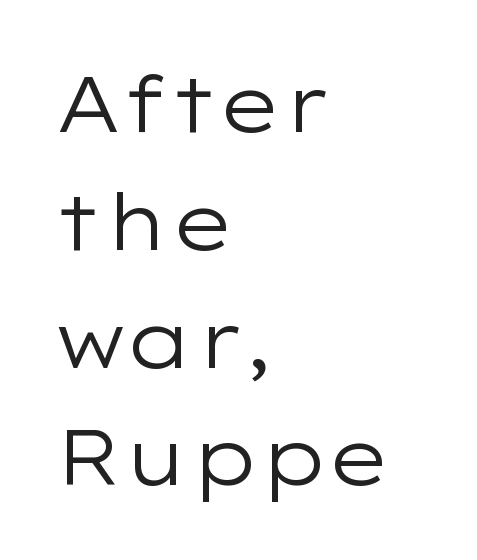
The image shows 78 px regular-weight, wide sans-serif type, upright; set left-aligned, normal line spacing (1.51x), normal letter spacing, not underlined; low stroke contrast and a medium x-height.
